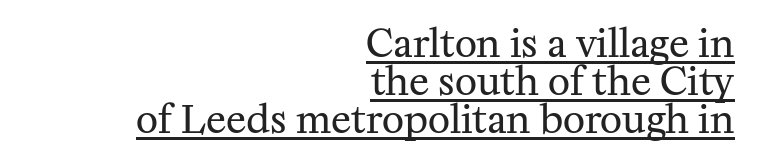
Vertically, the passage feels compressed, each row crowding the next. You could not count columns in this text — the font is proportionally spaced. Stroke thickness stays within the range of a standard reading face or lighter. Look at the bottom of the vertical strokes: they flare into serifs here. Words appear dense and cohesive because spacing is normal.
